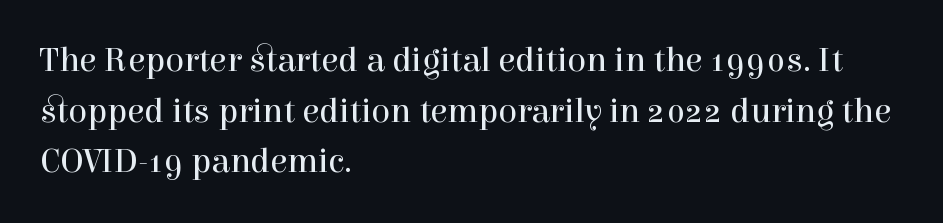
The image shows 35 px regular-weight serif type, upright; set left-aligned, normal line spacing (1.45x), normal letter spacing, not underlined; a medium x-height.
